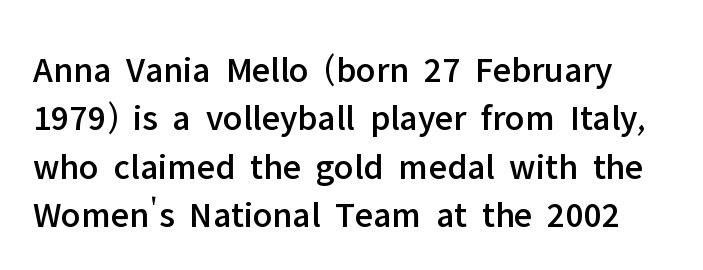
Q: Is the text italic (slanted)? A: No, it is upright.
Q: Is the typeface a serif or a sans-serif typeface? A: Sans-serif.
Q: Is the text underlined? A: No.
Q: Is the spacing between letters normal or unusually wide? A: Normal.
Q: Is the spacing between lines tight, normal or loose? A: Normal.
Q: Width (condensed, normal, or wide)? A: Normal.
Q: Stroke contrast? A: Low.
Q: x-height? A: Medium.
Q: Monospaced? A: No.
